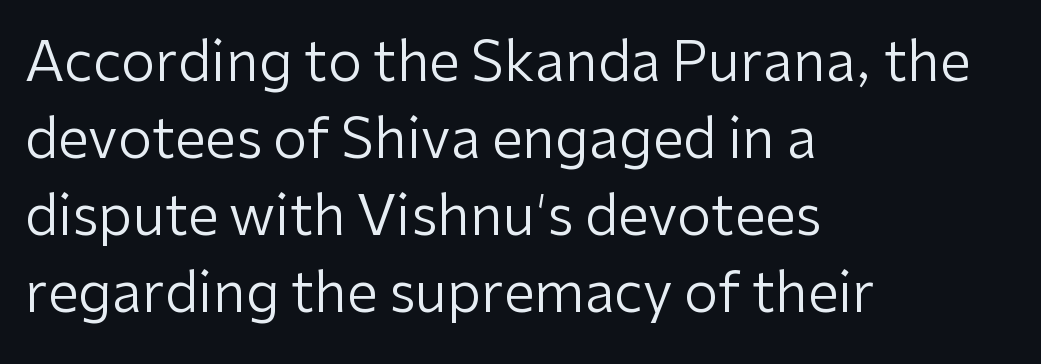
Has an underline been added? It has not. Do the characters align in a grid? No, the font is proportional. The font sits on the lighter half of the weight spectrum, regular included. Line starts are locked; line ends wander. The glyphs in this specimen are sans serif. Students, observe: this is what conventionally led text looks like.
